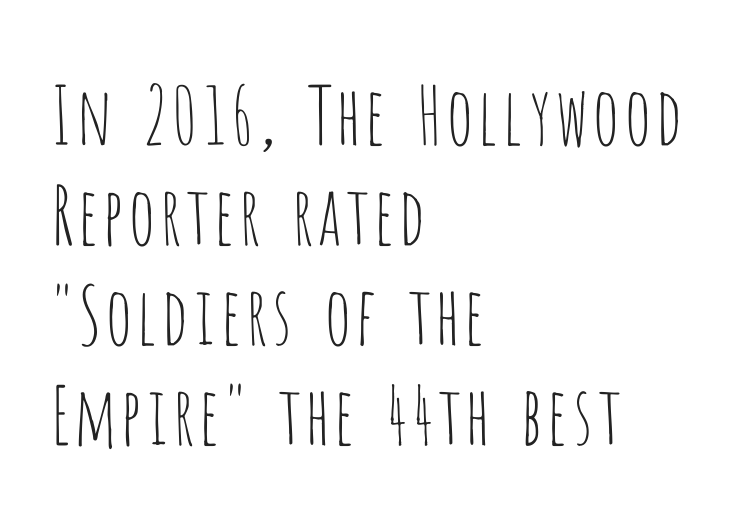
{"serif": "no", "italic": "no", "bold": "no", "weight": "thin", "width": "condensed", "stroke_contrast": "low", "x_height": "large", "monospaced": "no", "underline": "no", "align": "left", "line_spacing": "normal", "line_spacing_ratio": 1.25, "letter_spacing": "normal", "letter_spacing_em": 0.0, "glyph_px": 80}
